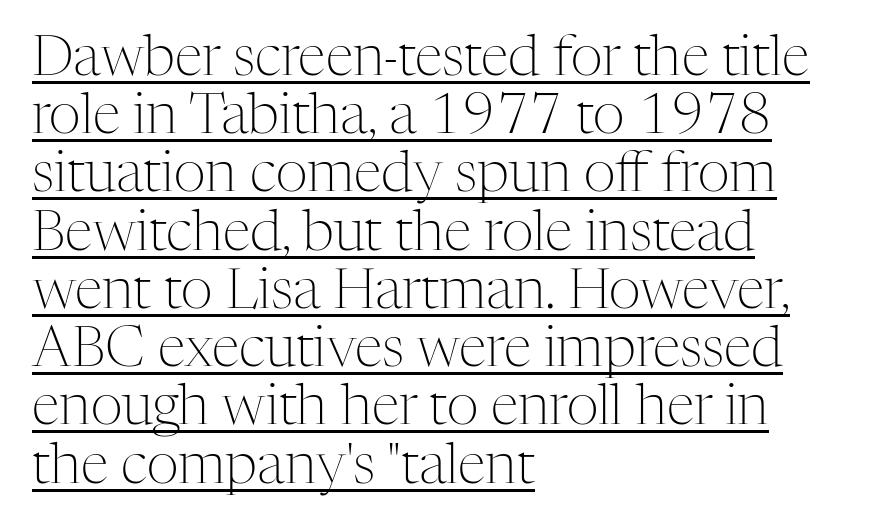
{"serif": "yes", "italic": "no", "bold": "no", "weight": "light", "width": "normal", "stroke_contrast": "medium", "x_height": "medium", "monospaced": "no", "underline": "yes", "align": "left", "line_spacing": "tight", "line_spacing_ratio": 1.04, "letter_spacing": "normal", "letter_spacing_em": 0.0, "glyph_px": 56}
